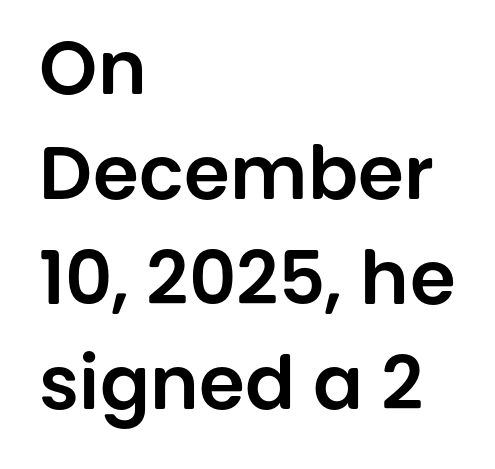
Line spacing here is normal. Spacing verdict: proportional, widths tailored to each character. A typesetter would mark this as roman, not italic. Bare-footed words on every line.
